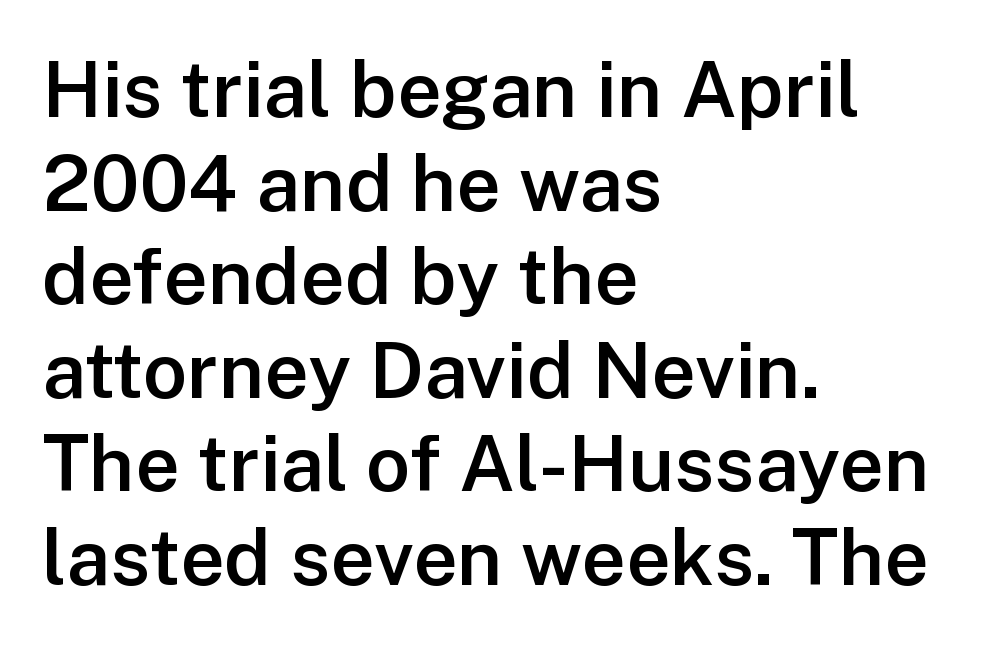
The image shows 78 px semibold sans-serif type, upright; set left-aligned, line spacing 1.2x, normal letter spacing, not underlined; low stroke contrast and a medium x-height.
